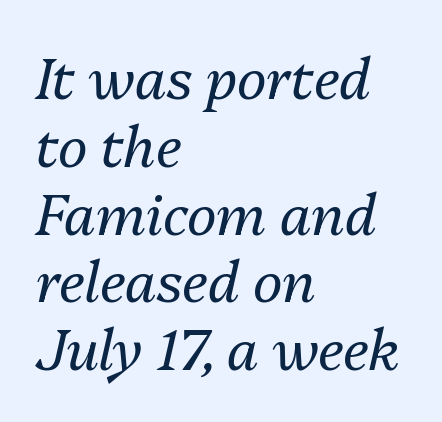
The image shows 56 px regular-weight type, italic (leaning right); set left-aligned, line spacing 1.21x, normal letter spacing, not underlined; medium stroke contrast and a medium x-height.
